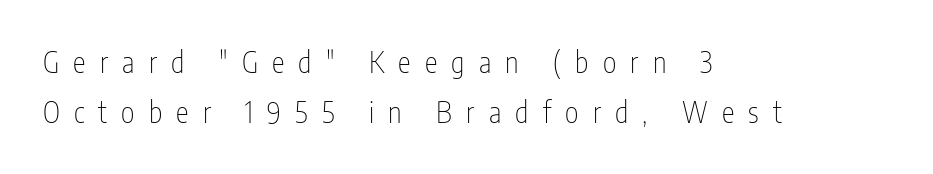
{"serif": "no", "italic": "no", "bold": "no", "weight": "thin", "width": "condensed", "stroke_contrast": "low", "x_height": "medium", "monospaced": "no", "underline": "no", "align": "left", "line_spacing_ratio": 1.73, "letter_spacing": "wide", "letter_spacing_em": 0.49, "glyph_px": 29}
